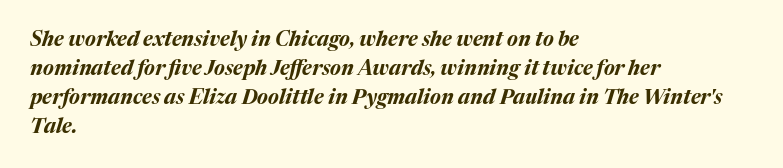
The image shows 20 px bold type, italic (leaning right); set left-aligned, normal line spacing (1.45x), normal letter spacing, not underlined.
